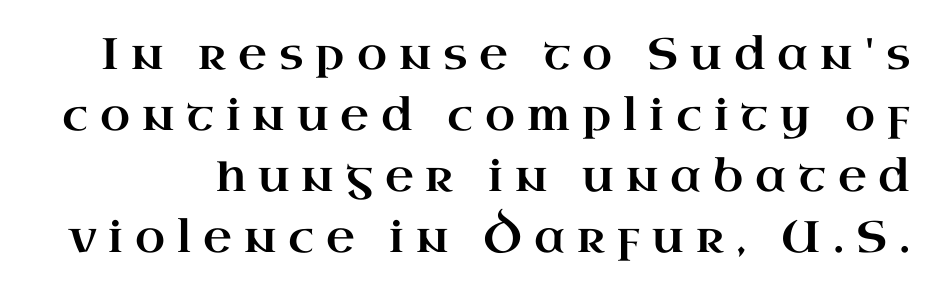
Q: Is the text italic (slanted)? A: No, it is upright.
Q: Is the typeface a serif or a sans-serif typeface? A: Serif.
Q: Is the text underlined? A: No.
Q: Is the spacing between letters normal or unusually wide? A: Unusually wide.
Q: Is the spacing between lines tight, normal or loose? A: Normal.
Q: Width (condensed, normal, or wide)? A: Wide.
Q: Stroke contrast? A: High.
Q: x-height? A: Small.
Q: Monospaced? A: No.
